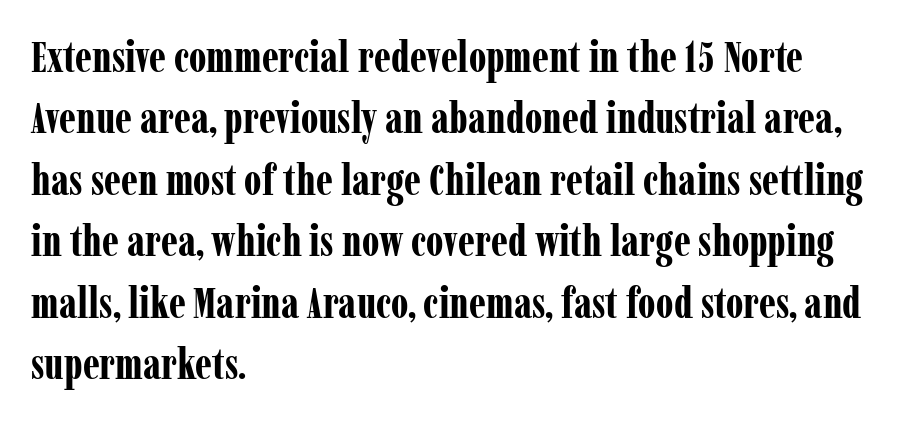
Q: Is the text bold? A: Yes.
Q: Is the text italic (slanted)? A: No, it is upright.
Q: Is the typeface a serif or a sans-serif typeface? A: Serif.
Q: Is the text underlined? A: No.
Q: How is the paragraph aligned? A: Left-aligned.
Q: Is the spacing between letters normal or unusually wide? A: Normal.
Q: Is the spacing between lines tight, normal or loose? A: Normal.
Q: Width (condensed, normal, or wide)? A: Condensed.
Q: Stroke contrast? A: Low.
Q: x-height? A: Medium.
Q: Monospaced? A: No.
